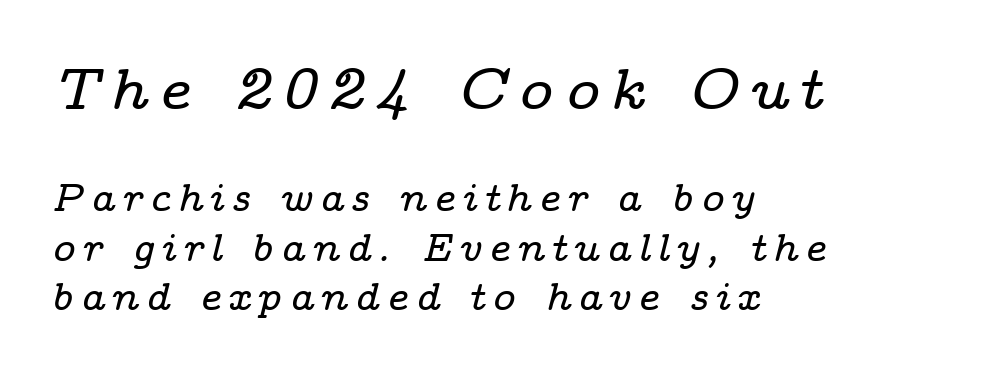
{"serif": "yes", "italic": "yes", "lean": "right", "slant_degrees": 14, "width": "wide", "stroke_contrast": "low", "x_height": "medium", "monospaced": "no", "underline": "no", "align": "left", "line_spacing": "normal", "line_spacing_ratio": 1.28, "larger_block": "first", "size_ratio": 1.49, "glyph_px": 58}
